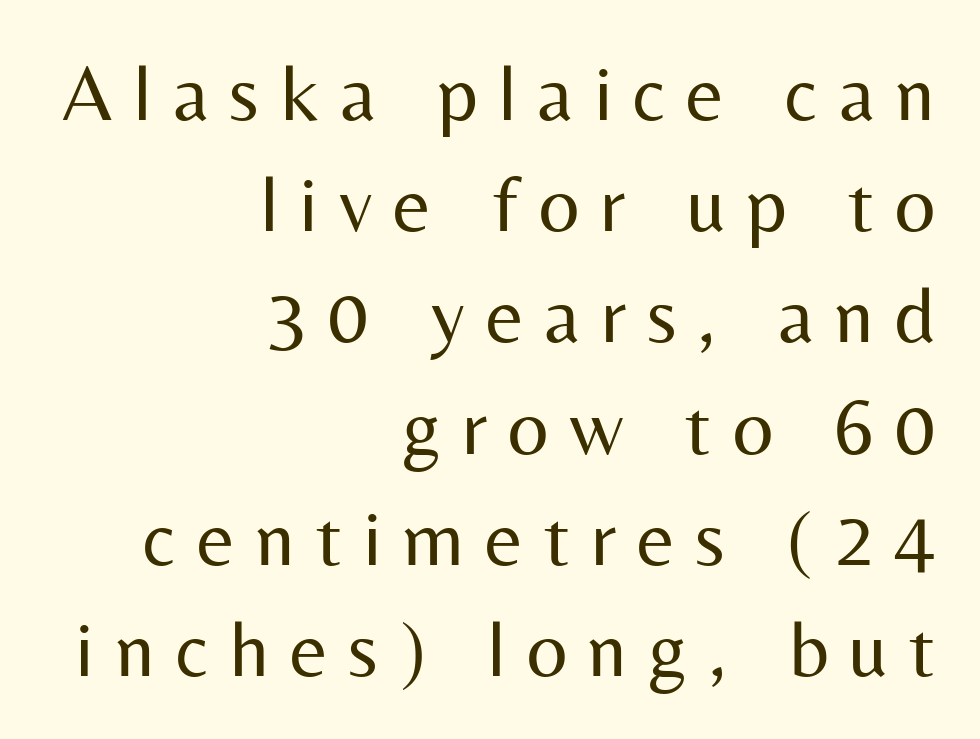
What kind of face is this? One without serifs — a sans. Looks like regular typesetting: each glyph gets only the width it needs. Compared with a typical body face, this is equally light or lighter still. The gaps between neighbouring characters are conspicuously large. The foot of each line stays bare and open.
